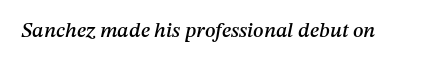
Q: Is the text italic (slanted)? A: Yes, it leans right by about 12 degrees.
Q: Is the text underlined? A: No.
Q: Is the spacing between letters normal or unusually wide? A: Normal.
